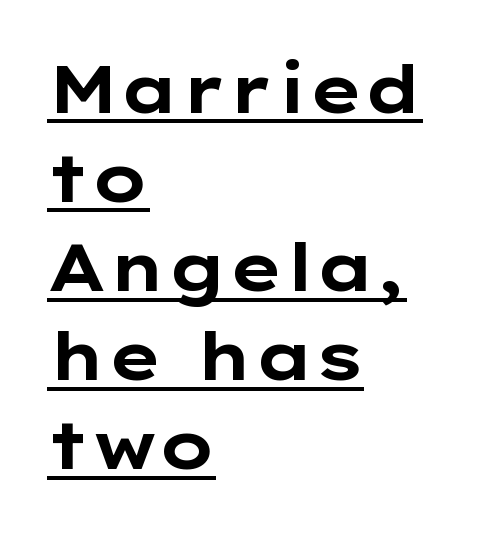
{"serif": "no", "italic": "no", "bold": "yes", "weight": "bold", "width": "wide", "stroke_contrast": "low", "x_height": "medium", "monospaced": "no", "underline": "yes", "align": "left", "line_spacing": "normal", "line_spacing_ratio": 1.35, "letter_spacing": "normal", "letter_spacing_em": 0.0, "glyph_px": 66}
